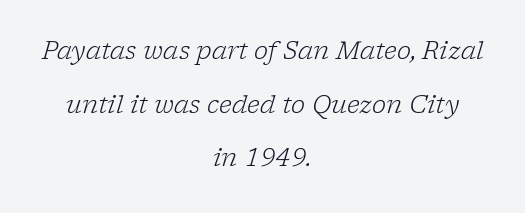
{"italic": "yes", "lean": "right", "slant_degrees": 17, "bold": "no", "underline": "no", "align": "center", "line_spacing": "loose", "line_spacing_ratio": 2.23, "letter_spacing": "normal", "letter_spacing_em": 0.0, "glyph_px": 24}
